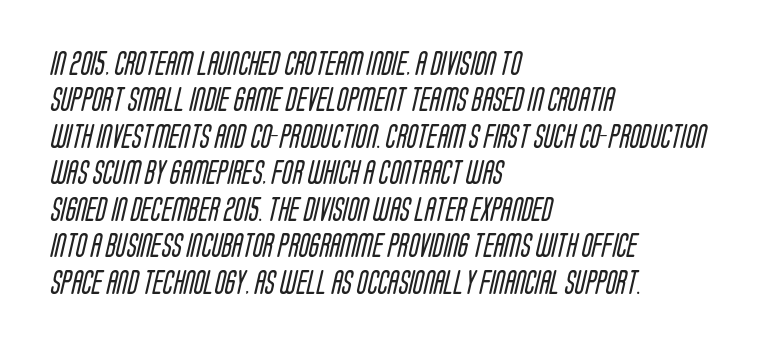
The passage is arranged the way most books set body copy — flush left. Words float on clear page, feet unadorned. No heavy texture on the line: the type isn't bold. If you measured baseline to baseline, you'd find a middling distance. Spacing between characters is what you'd get straight out of the box.
